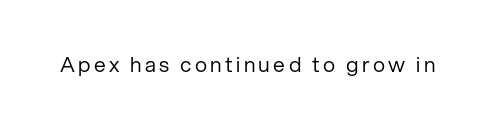
Q: Is the text bold? A: No.
Q: Is the text italic (slanted)? A: No, it is upright.
Q: Is the text underlined? A: No.
